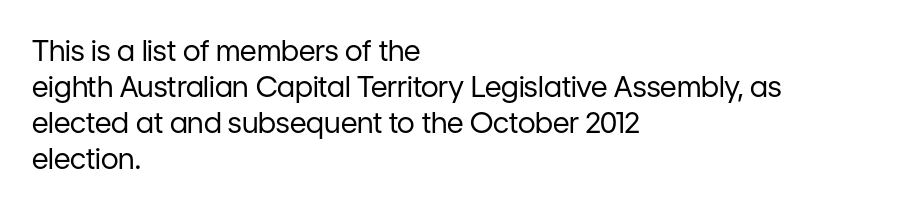
The image shows 29 px regular-weight sans-serif type, upright; set left-aligned, line spacing 1.24x, normal letter spacing, not underlined; low stroke contrast and a medium x-height.
